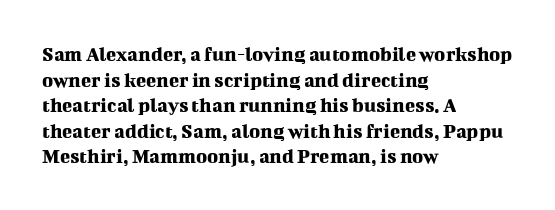
The image shows 21 px text type, upright; set left-aligned, line spacing 1.22x, normal letter spacing, not underlined.
